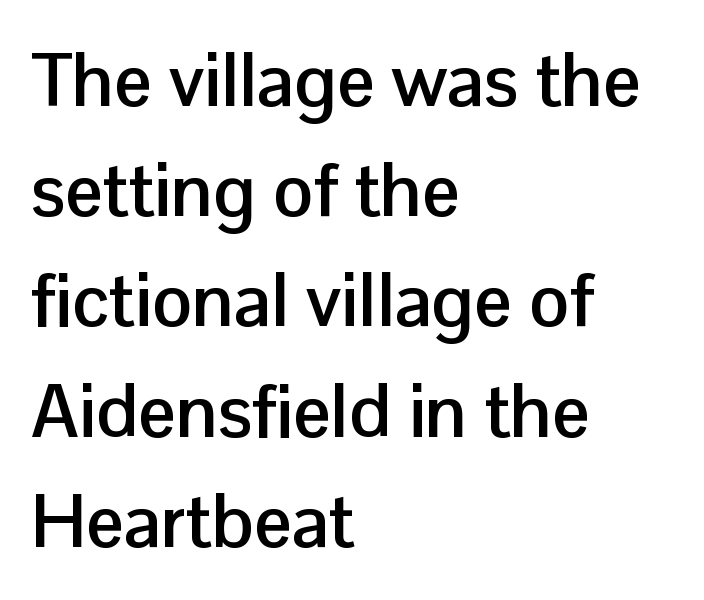
Q: Is the text bold? A: Yes.
Q: Is the text italic (slanted)? A: No, it is upright.
Q: Is the typeface a serif or a sans-serif typeface? A: Sans-serif.
Q: Is the text underlined? A: No.
Q: How is the paragraph aligned? A: Left-aligned.
Q: Is the spacing between letters normal or unusually wide? A: Normal.
Q: Is the spacing between lines tight, normal or loose? A: Normal.
Q: Width (condensed, normal, or wide)? A: Normal.
Q: Stroke contrast? A: Low.
Q: x-height? A: Medium.
Q: Monospaced? A: No.
